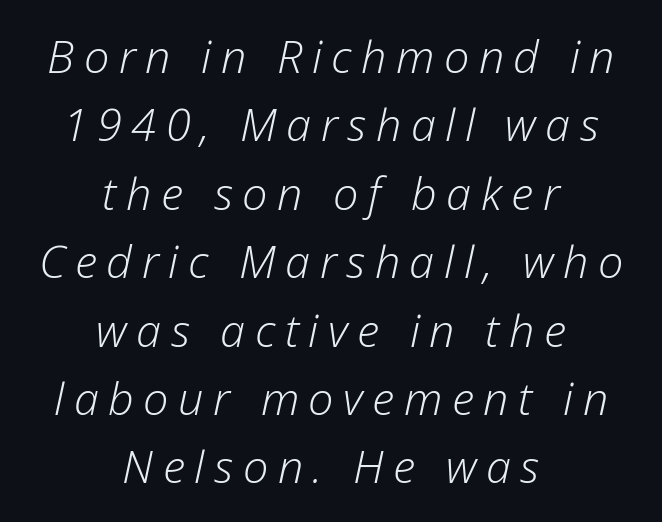
{"italic": "yes", "lean": "right", "slant_degrees": 12, "bold": "no", "weight": "light", "width": "normal", "stroke_contrast": "low", "x_height": "medium", "monospaced": "no", "underline": "no", "align": "center", "line_spacing": "normal", "line_spacing_ratio": 1.52, "letter_spacing": "wide", "letter_spacing_em": 0.21, "glyph_px": 45}
